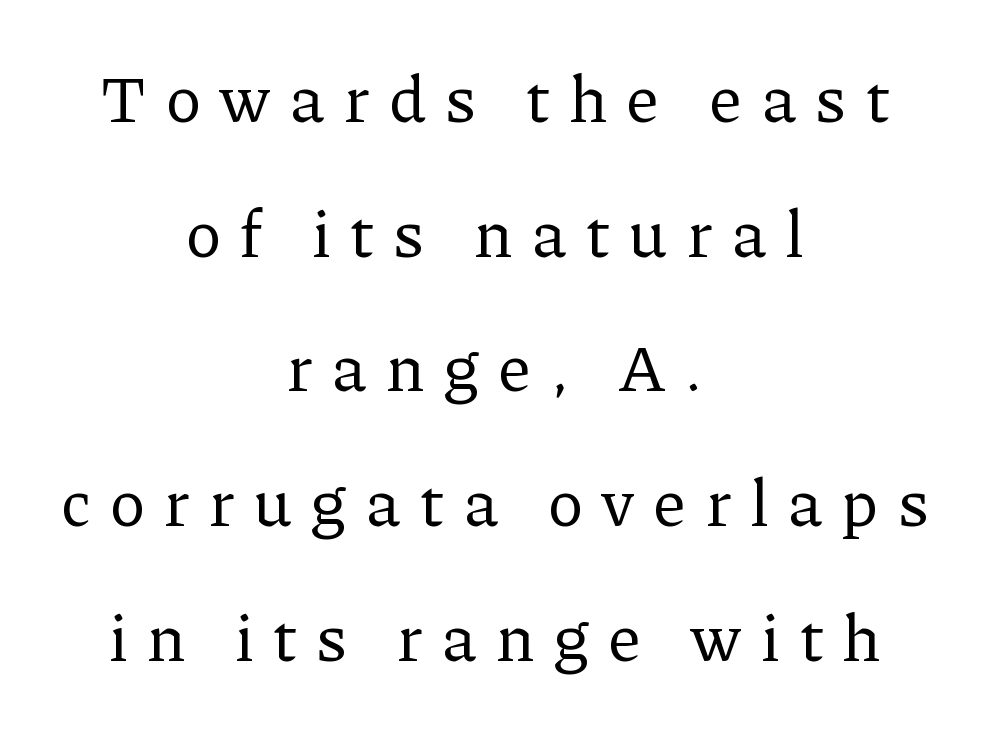
Q: Is the text bold? A: No.
Q: Is the text italic (slanted)? A: No, it is upright.
Q: Is the typeface a serif or a sans-serif typeface? A: Serif.
Q: Is the text underlined? A: No.
Q: How is the paragraph aligned? A: Centered.
Q: Is the spacing between letters normal or unusually wide? A: Unusually wide.
Q: Is the spacing between lines tight, normal or loose? A: Loose.
Q: Width (condensed, normal, or wide)? A: Normal.
Q: Stroke contrast? A: Low.
Q: x-height? A: Medium.
Q: Monospaced? A: No.
